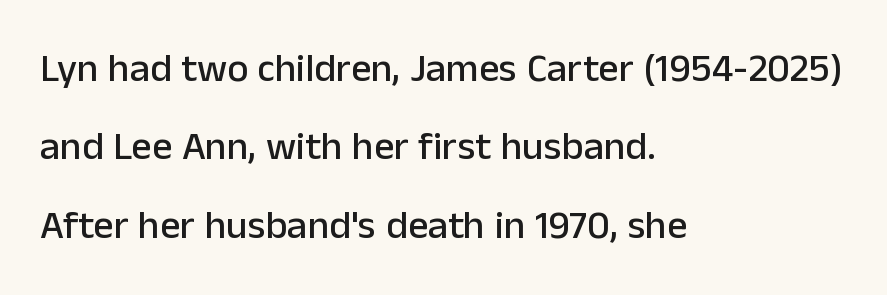
Q: Is the text italic (slanted)? A: No, it is upright.
Q: Is the typeface a serif or a sans-serif typeface? A: Sans-serif.
Q: Is the text underlined? A: No.
Q: How is the paragraph aligned? A: Left-aligned.
Q: Is the spacing between letters normal or unusually wide? A: Normal.
Q: Is the spacing between lines tight, normal or loose? A: Loose.
Q: Width (condensed, normal, or wide)? A: Normal.
Q: Stroke contrast? A: Low.
Q: x-height? A: Medium.
Q: Monospaced? A: No.
